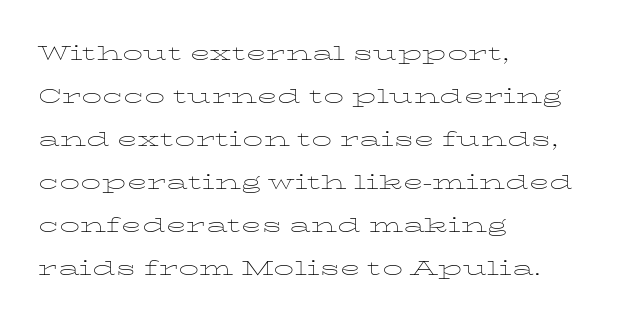
Q: Is the text bold? A: No.
Q: Is the text italic (slanted)? A: No, it is upright.
Q: Is the text underlined? A: No.
Q: How is the paragraph aligned? A: Left-aligned.
Q: Is the spacing between letters normal or unusually wide? A: Normal.
Q: Is the spacing between lines tight, normal or loose? A: Normal.
